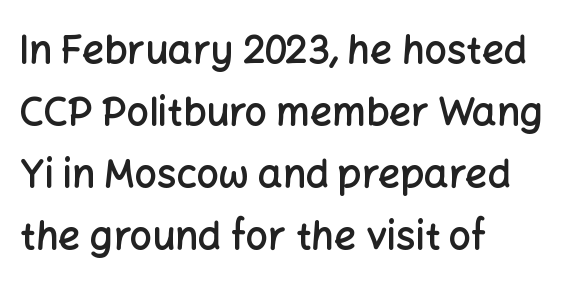
Q: Is the text bold? A: Semi-bold.
Q: Is the text italic (slanted)? A: No, it is upright.
Q: Is the typeface a serif or a sans-serif typeface? A: Sans-serif.
Q: Is the text underlined? A: No.
Q: How is the paragraph aligned? A: Left-aligned.
Q: Is the spacing between letters normal or unusually wide? A: Normal.
Q: Is the spacing between lines tight, normal or loose? A: Normal.
Q: Width (condensed, normal, or wide)? A: Normal.
Q: Stroke contrast? A: Low.
Q: x-height? A: Medium.
Q: Monospaced? A: No.
